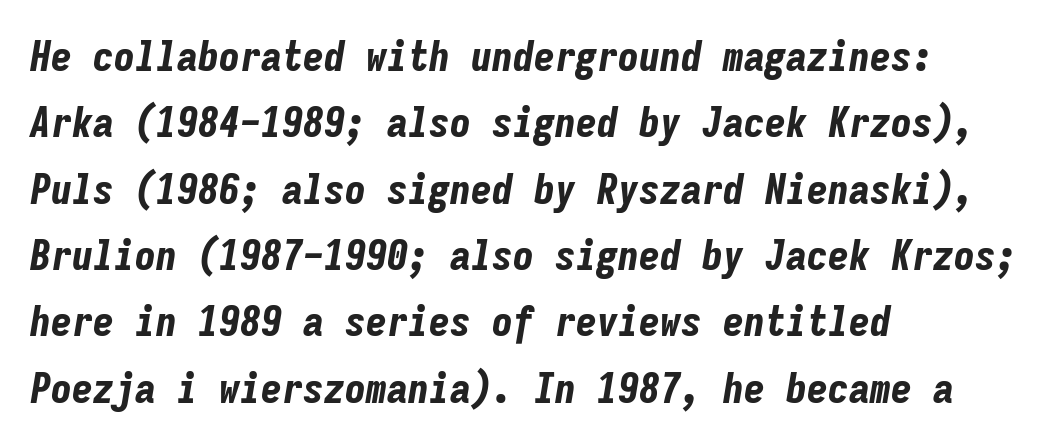
The image shows 42 px bold, condensed type, italic (leaning right), monospaced; set left-aligned, normal line spacing (1.58x), normal letter spacing, not underlined; low stroke contrast and a medium x-height.
